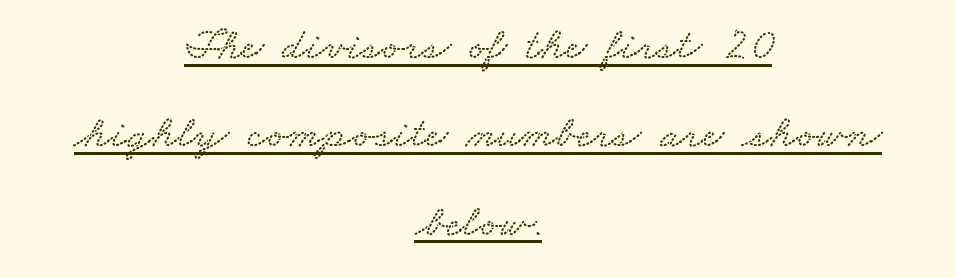
Q: Is the text underlined? A: Yes.
Q: How is the paragraph aligned? A: Centered.
Q: Is the spacing between letters normal or unusually wide? A: Normal.
Q: Is the spacing between lines tight, normal or loose? A: Loose.
Q: Width (condensed, normal, or wide)? A: Wide.
Q: Stroke contrast? A: Low.
Q: x-height? A: Small.
Q: Monospaced? A: No.
